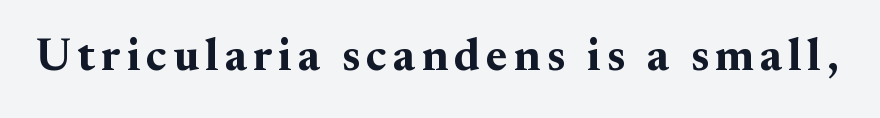
The image shows 45 px bold serif type, upright; set not underlined; medium stroke contrast and a small x-height.
